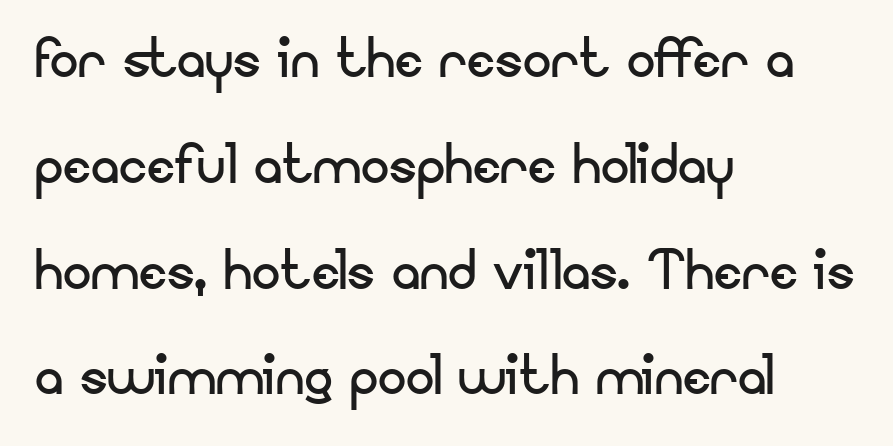
Q: Is the text bold? A: No.
Q: Is the text italic (slanted)? A: No, it is upright.
Q: Is the typeface a serif or a sans-serif typeface? A: Sans-serif.
Q: Is the text underlined? A: No.
Q: How is the paragraph aligned? A: Left-aligned.
Q: Is the spacing between letters normal or unusually wide? A: Normal.
Q: Is the spacing between lines tight, normal or loose? A: Normal.
Q: Width (condensed, normal, or wide)? A: Normal.
Q: Stroke contrast? A: Low.
Q: x-height? A: Small.
Q: Monospaced? A: No.
